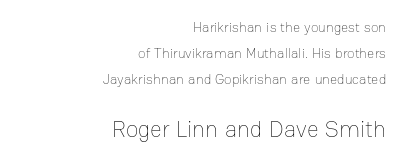
Q: Is the text bold? A: No.
Q: Is the text italic (slanted)? A: No, it is upright.
Q: Is the text underlined? A: No.
Q: How is the paragraph aligned? A: Right-aligned.
Q: Is the spacing between letters normal or unusually wide? A: Normal.
Q: Which block of text is set in a larger size, the first (top) or the second (bottom)? A: The second (bottom) one.
